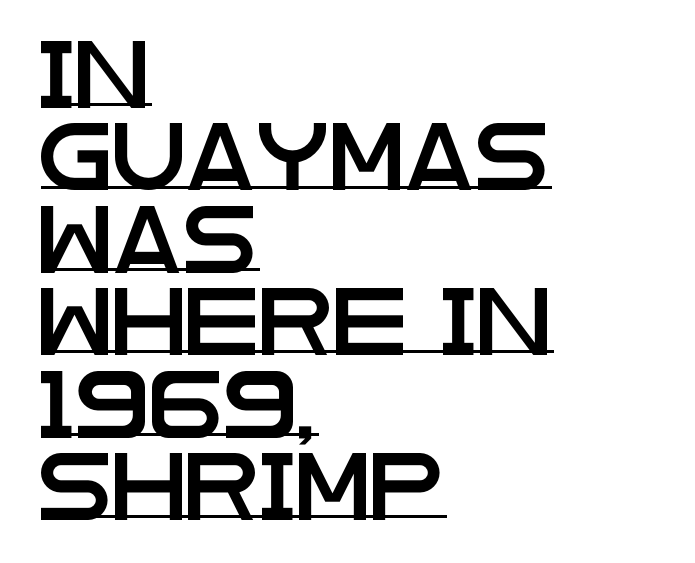
Descenders here cross a horizontal rule under the line. The face used here is proportionally spaced, like ordinary book or web type. Line starts are locked; line ends wander. Style check: upright. The type family on display is of the sans-serif kind. The horizontal fit of the characters is conventional and even.
